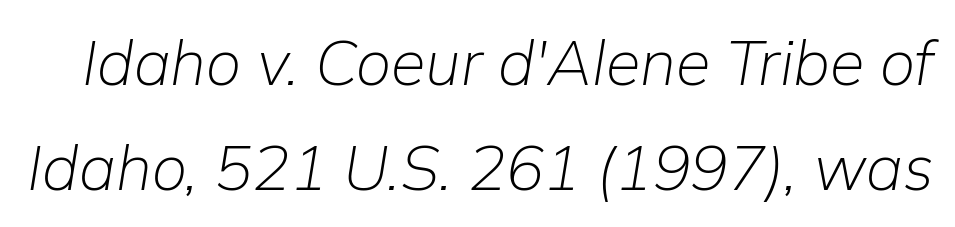
The image shows 63 px light type, italic (leaning right); set normal line spacing (1.66x), normal letter spacing, not underlined; low stroke contrast and a medium x-height.
